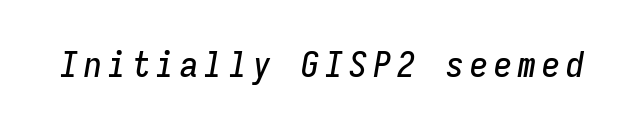
Q: Is the text italic (slanted)? A: Yes, it leans right by about 9 degrees.
Q: Is the text underlined? A: No.
Q: Width (condensed, normal, or wide)? A: Condensed.
Q: Stroke contrast? A: Low.
Q: x-height? A: Medium.
Q: Monospaced? A: Yes.
